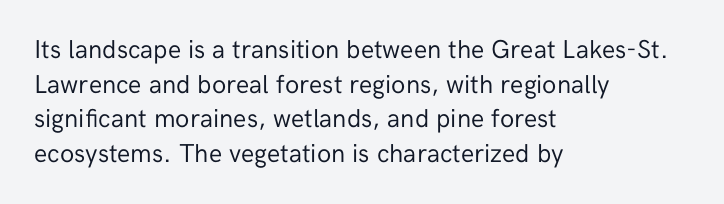
The image shows 26 px text type, upright; set left-aligned, normal line spacing (1.33x), normal letter spacing, not underlined.
